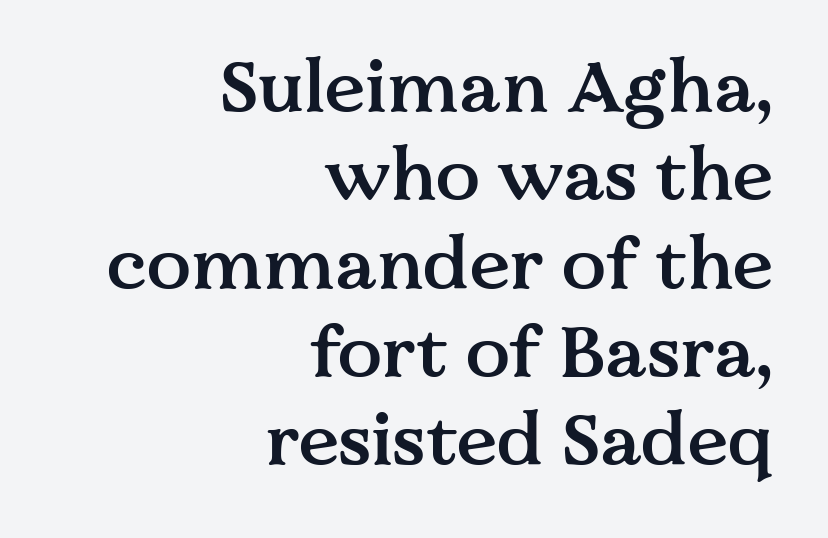
Q: Is the text bold? A: Semi-bold.
Q: Is the text italic (slanted)? A: No, it is upright.
Q: Is the typeface a serif or a sans-serif typeface? A: Serif.
Q: Is the text underlined? A: No.
Q: How is the paragraph aligned? A: Right-aligned.
Q: Is the spacing between letters normal or unusually wide? A: Normal.
Q: Width (condensed, normal, or wide)? A: Normal.
Q: Stroke contrast? A: Medium.
Q: x-height? A: Medium.
Q: Monospaced? A: No.
